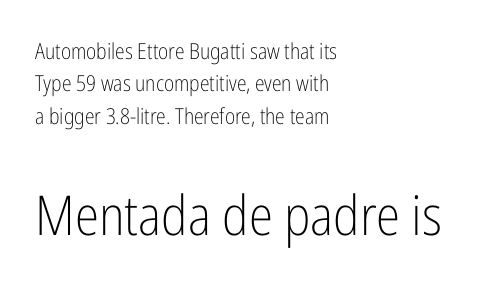
The image shows 55 px light, condensed sans-serif type, upright; set left-aligned, normal line spacing (1.47x), normal letter spacing, not underlined; the second (bottom) block is 2.5x larger; low stroke contrast and a medium x-height.
